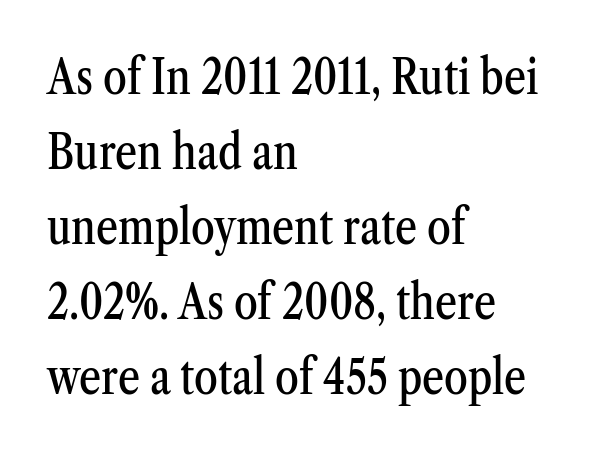
{"serif": "yes", "italic": "no", "width": "condensed", "stroke_contrast": "medium", "x_height": "medium", "monospaced": "no", "underline": "no", "align": "left", "line_spacing": "normal", "line_spacing_ratio": 1.56, "letter_spacing": "normal", "letter_spacing_em": 0.0, "glyph_px": 48}
